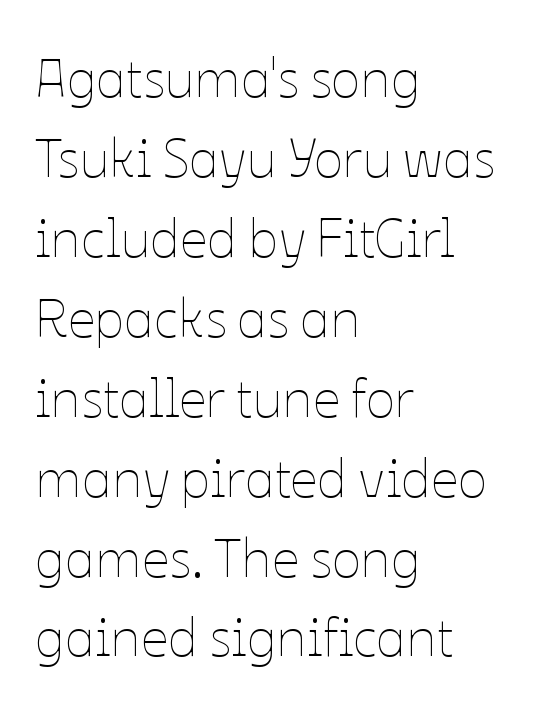
The image shows 54 px thin type, upright; set left-aligned, normal line spacing (1.48x), normal letter spacing, not underlined; low stroke contrast and a medium x-height.
